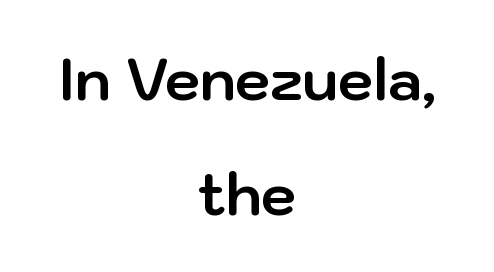
Q: Is the text bold? A: Yes.
Q: Is the text italic (slanted)? A: No, it is upright.
Q: Is the typeface a serif or a sans-serif typeface? A: Sans-serif.
Q: Is the text underlined? A: No.
Q: How is the paragraph aligned? A: Centered.
Q: Is the spacing between letters normal or unusually wide? A: Normal.
Q: Is the spacing between lines tight, normal or loose? A: Loose.
Q: Width (condensed, normal, or wide)? A: Normal.
Q: Stroke contrast? A: Low.
Q: x-height? A: Medium.
Q: Monospaced? A: No.
